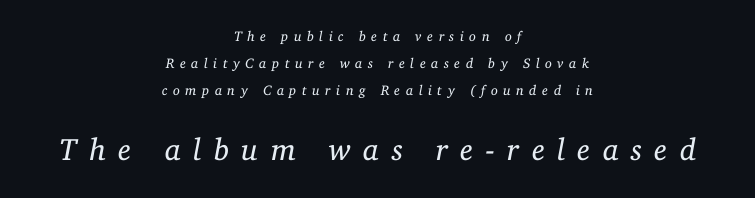
Q: Is the text bold? A: No.
Q: Is the text italic (slanted)? A: Yes, it leans right by about 11 degrees.
Q: Is the typeface a serif or a sans-serif typeface? A: Serif.
Q: Is the text underlined? A: No.
Q: How is the paragraph aligned? A: Centered.
Q: Is the spacing between letters normal or unusually wide? A: Unusually wide.
Q: Is the spacing between lines tight, normal or loose? A: Loose.
Q: Which block of text is set in a larger size, the first (top) or the second (bottom)? A: The second (bottom) one.
Q: Width (condensed, normal, or wide)? A: Normal.
Q: Stroke contrast? A: Low.
Q: x-height? A: Medium.
Q: Monospaced? A: No.
